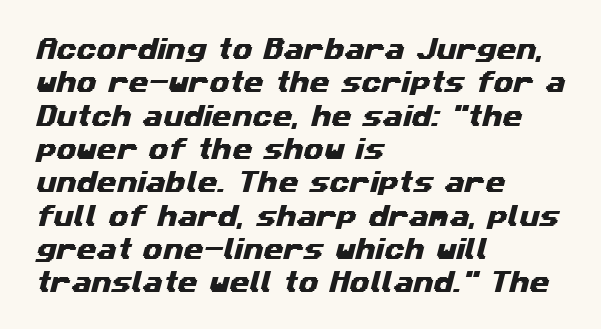
Q: Is the text underlined? A: No.
Q: How is the paragraph aligned? A: Left-aligned.
Q: Is the spacing between letters normal or unusually wide? A: Normal.
Q: Is the spacing between lines tight, normal or loose? A: Normal.
